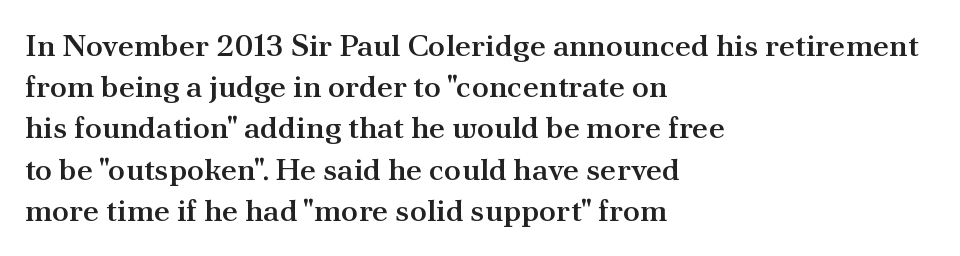
{"serif": "yes", "italic": "no", "bold": "semi", "weight": "semibold", "width": "normal", "stroke_contrast": "medium", "x_height": "small", "monospaced": "no", "underline": "no", "align": "left", "line_spacing": "normal", "line_spacing_ratio": 1.33, "letter_spacing": "normal", "letter_spacing_em": 0.0, "glyph_px": 31}
